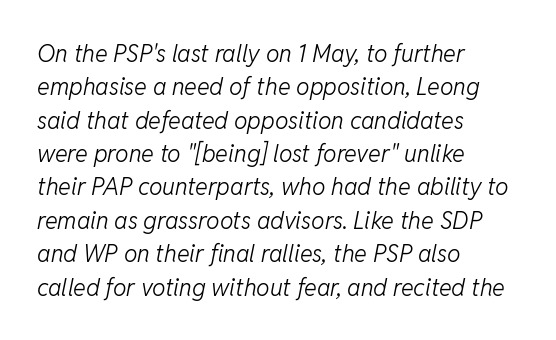
Q: Is the text bold? A: No.
Q: Is the text italic (slanted)? A: Yes, it leans right by about 11 degrees.
Q: Is the text underlined? A: No.
Q: How is the paragraph aligned? A: Left-aligned.
Q: Is the spacing between letters normal or unusually wide? A: Normal.
Q: Is the spacing between lines tight, normal or loose? A: Normal.
